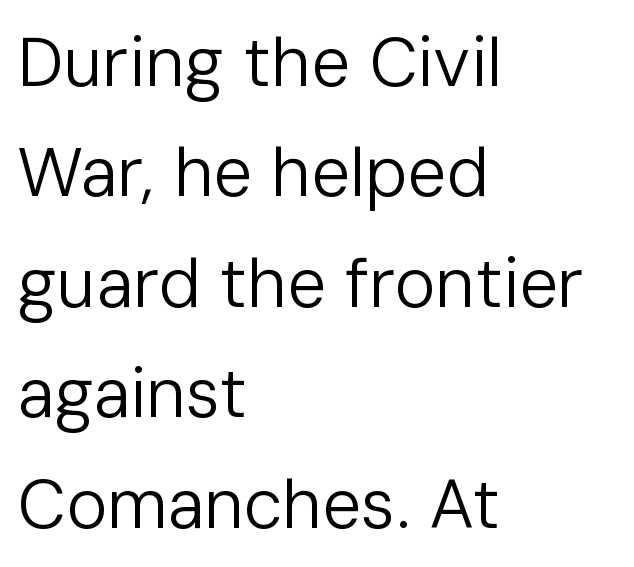
Q: Is the text bold? A: No.
Q: Is the text italic (slanted)? A: No, it is upright.
Q: Is the typeface a serif or a sans-serif typeface? A: Sans-serif.
Q: Is the text underlined? A: No.
Q: How is the paragraph aligned? A: Left-aligned.
Q: Is the spacing between letters normal or unusually wide? A: Normal.
Q: Is the spacing between lines tight, normal or loose? A: Normal.
Q: Width (condensed, normal, or wide)? A: Normal.
Q: Stroke contrast? A: Low.
Q: x-height? A: Medium.
Q: Monospaced? A: No.
